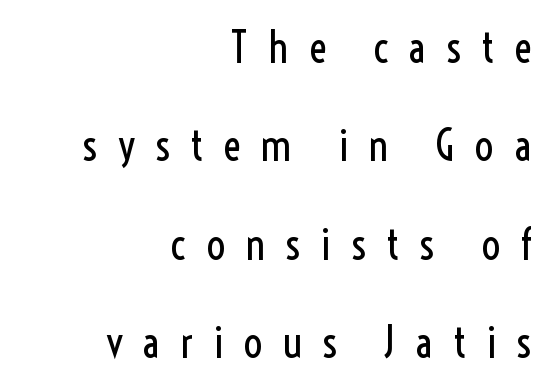
Q: Is the text bold? A: No.
Q: Is the text italic (slanted)? A: No, it is upright.
Q: Is the typeface a serif or a sans-serif typeface? A: Sans-serif.
Q: Is the text underlined? A: No.
Q: How is the paragraph aligned? A: Right-aligned.
Q: Is the spacing between letters normal or unusually wide? A: Unusually wide.
Q: Is the spacing between lines tight, normal or loose? A: Loose.
Q: Width (condensed, normal, or wide)? A: Condensed.
Q: x-height? A: Medium.
Q: Monospaced? A: No.
